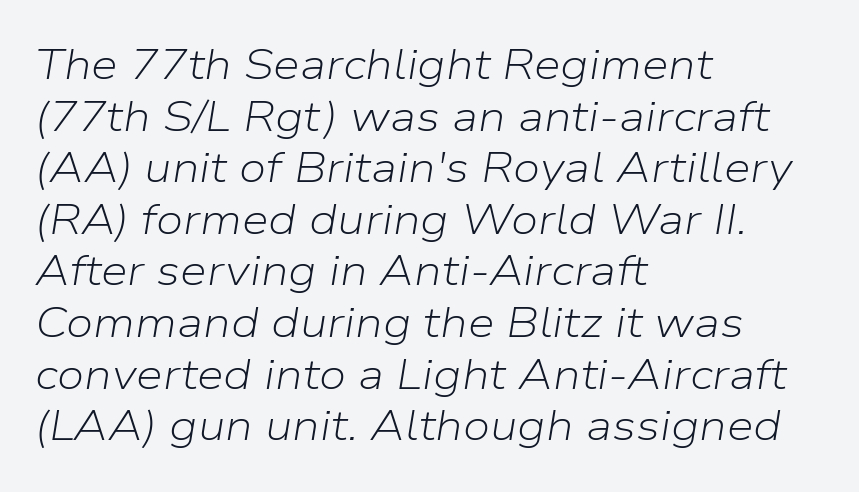
{"italic": "yes", "lean": "right", "slant_degrees": 9, "bold": "no", "weight": "light", "width": "normal", "stroke_contrast": "low", "x_height": "medium", "monospaced": "no", "underline": "no", "align": "left", "line_spacing_ratio": 1.2, "letter_spacing": "normal", "letter_spacing_em": 0.0, "glyph_px": 43}
